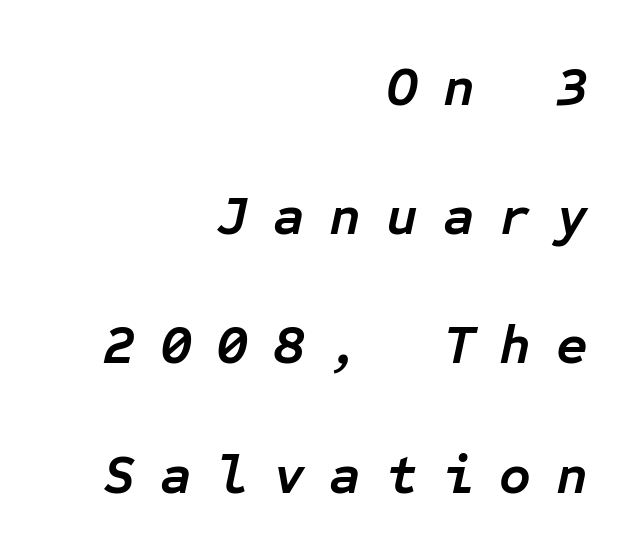
{"italic": "yes", "lean": "right", "slant_degrees": 12, "bold": "yes", "weight": "semibold", "width": "normal", "stroke_contrast": "low", "x_height": "medium", "monospaced": "yes", "underline": "no", "align": "right", "line_spacing": "loose", "line_spacing_ratio": 2.35, "letter_spacing": "wide", "letter_spacing_em": 0.45, "glyph_px": 55}
